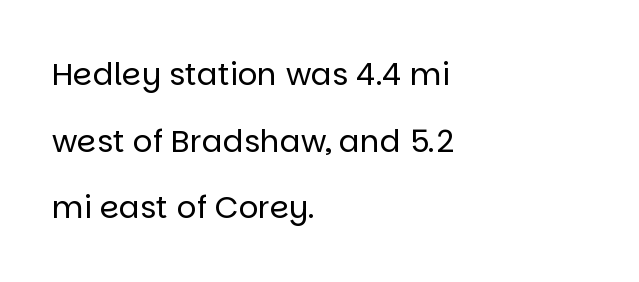
Clear beneath every line of the passage. This sample has the flowing, uneven cadence of proportional lettering. The text block is weighted toward the left margin, trailing off unevenly rightward. Vertically, the passage feels expansive, rows floating well apart. Stem width sits at or under what a default text font uses. How are the letters spaced? Ordinarily, with no added tracking.
